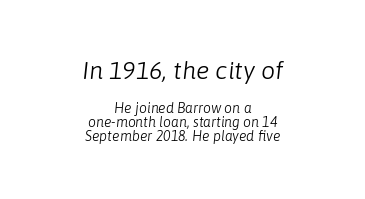
Lines of text with bare space underneath. Block one is the big one; block two sits smaller underneath. Would a proofreader flag this as italicized? Yes. Is the stroke heavy? The answer is a plain regular-or-lighter.
